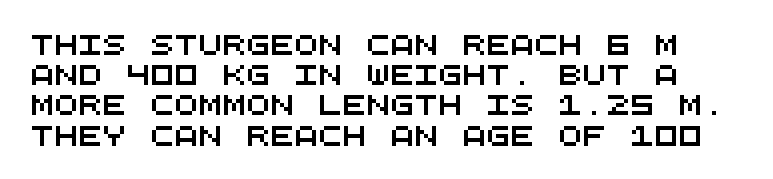
Has an underline been added? It has not. The horizontal fit of the characters is conventional and even. One glance says typical: line gaps are just what's usual.
